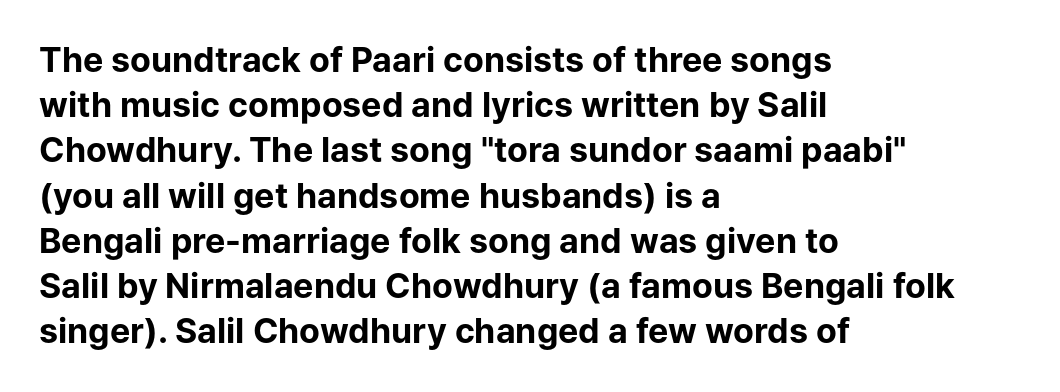
{"serif": "no", "italic": "no", "bold": "yes", "weight": "bold", "width": "normal", "stroke_contrast": "low", "x_height": "medium", "monospaced": "no", "underline": "no", "align": "left", "line_spacing": "normal", "line_spacing_ratio": 1.33, "letter_spacing": "normal", "letter_spacing_em": 0.0, "glyph_px": 34}
